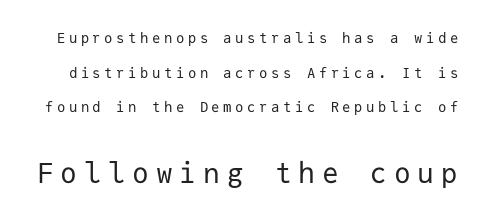
Q: Is the text bold? A: No.
Q: Is the text italic (slanted)? A: No, it is upright.
Q: Is the typeface a serif or a sans-serif typeface? A: Sans-serif.
Q: Is the text underlined? A: No.
Q: Is the spacing between letters normal or unusually wide? A: Unusually wide.
Q: Is the spacing between lines tight, normal or loose? A: Loose.
Q: Which block of text is set in a larger size, the first (top) or the second (bottom)? A: The second (bottom) one.
Q: Width (condensed, normal, or wide)? A: Normal.
Q: Stroke contrast? A: Low.
Q: x-height? A: Medium.
Q: Monospaced? A: Yes.
